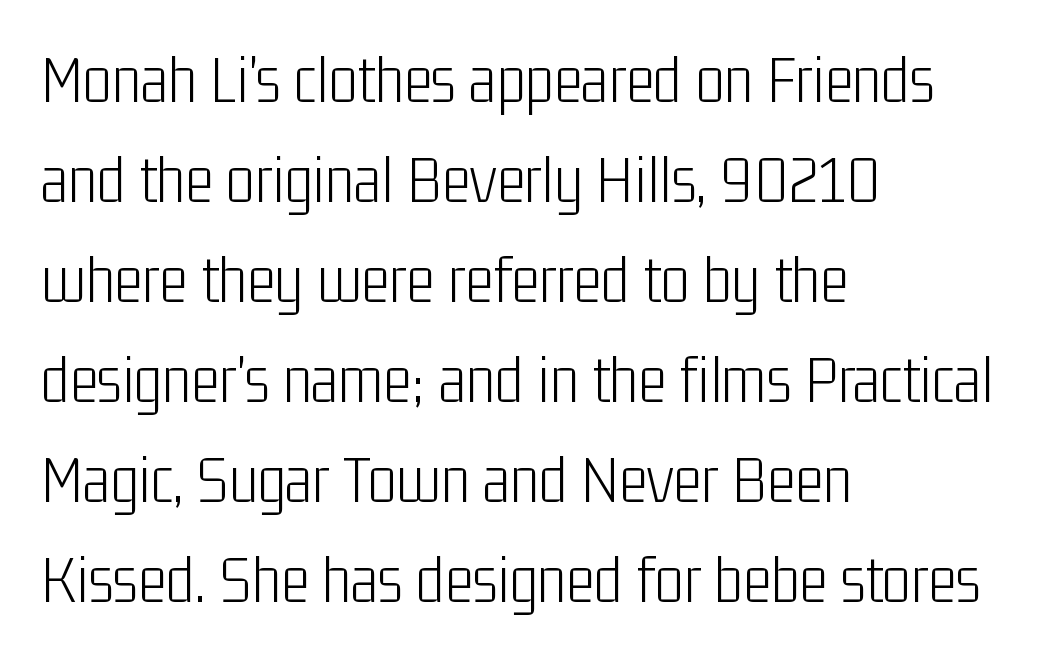
Q: Is the text bold? A: No.
Q: Is the text italic (slanted)? A: No, it is upright.
Q: Is the typeface a serif or a sans-serif typeface? A: Sans-serif.
Q: Is the text underlined? A: No.
Q: How is the paragraph aligned? A: Left-aligned.
Q: Is the spacing between letters normal or unusually wide? A: Normal.
Q: Is the spacing between lines tight, normal or loose? A: Normal.
Q: Width (condensed, normal, or wide)? A: Condensed.
Q: Stroke contrast? A: Low.
Q: x-height? A: Medium.
Q: Monospaced? A: No.
